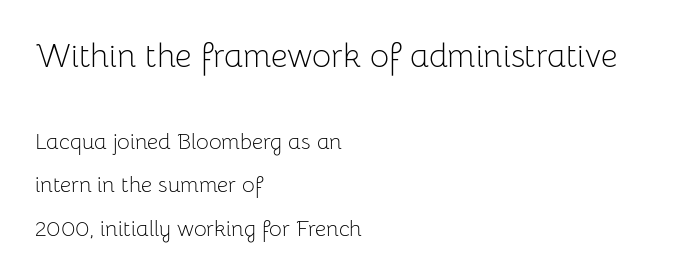
{"serif": "no", "italic": "no", "bold": "no", "weight": "light", "width": "normal", "stroke_contrast": "low", "x_height": "medium", "monospaced": "no", "underline": "no", "align": "left", "line_spacing": "loose", "line_spacing_ratio": 1.98, "letter_spacing": "normal", "letter_spacing_em": 0.0, "larger_block": "first", "size_ratio": 1.5, "glyph_px": 33}
